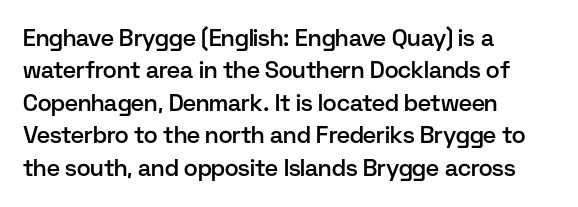
The image shows 23 px text type, upright; set left-aligned, normal line spacing (1.41x), normal letter spacing, not underlined.
